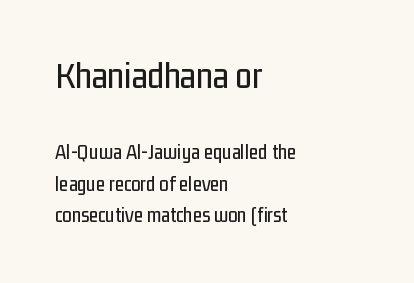
The vertical gap from one line to the next is medium. Nothing sits at the stroke ends, so this counts as sans-serif. Unlike italic type, these characters show no tilt at all. The typesetter chose a ragged-right arrangement here. The more generous point size was reserved for the upper chunk. A typesetter would call this proportional, since set widths differ per character.
